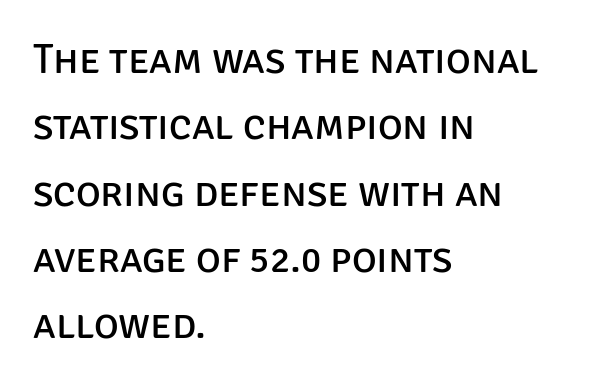
The image shows 42 px regular-weight sans-serif type, upright; set left-aligned, normal line spacing (1.58x), normal letter spacing, not underlined; low stroke contrast and a large x-height.
